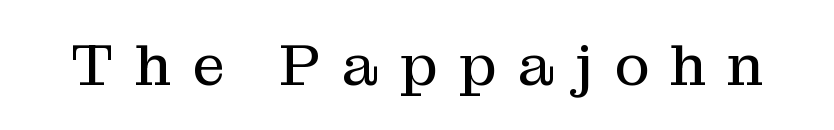
The image shows 59 px regular-weight serif type, upright; set unusually wide letter spacing (+0.36 em), not underlined; medium stroke contrast and a medium x-height.
